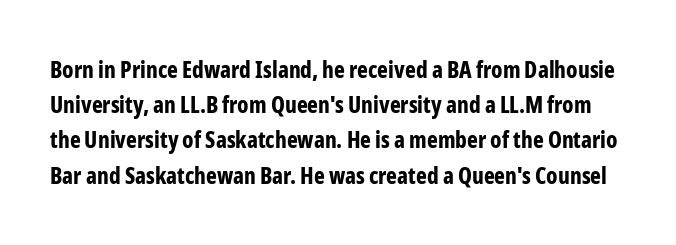
The image shows 23 px bold type, upright; set normal line spacing (1.53x), normal letter spacing, not underlined.
